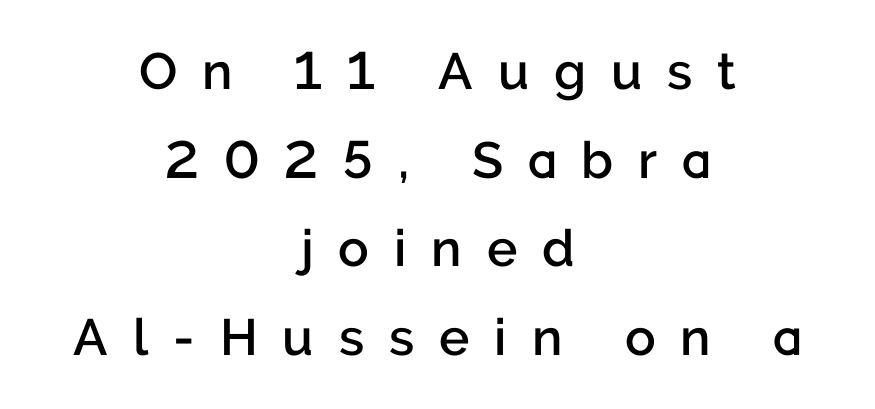
{"serif": "no", "italic": "no", "bold": "semi", "weight": "semibold", "width": "normal", "stroke_contrast": "low", "x_height": "medium", "monospaced": "no", "underline": "no", "align": "center", "line_spacing_ratio": 1.74, "letter_spacing": "wide", "letter_spacing_em": 0.49, "glyph_px": 51}
